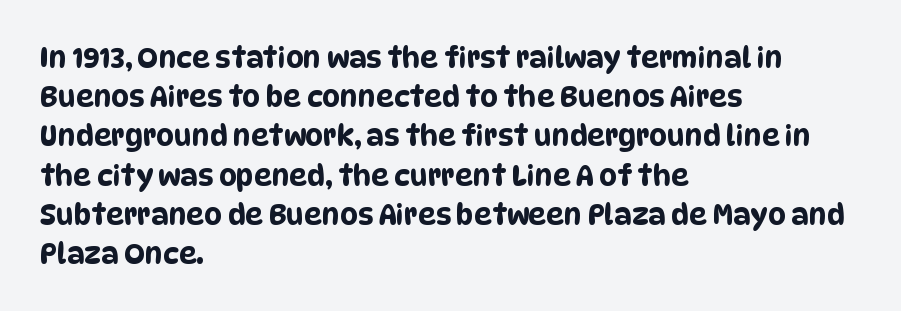
Q: Is the typeface a serif or a sans-serif typeface? A: Sans-serif.
Q: Is the text underlined? A: No.
Q: How is the paragraph aligned? A: Left-aligned.
Q: Is the spacing between letters normal or unusually wide? A: Normal.
Q: Is the spacing between lines tight, normal or loose? A: Normal.
Q: Width (condensed, normal, or wide)? A: Condensed.
Q: Stroke contrast? A: Low.
Q: x-height? A: Large.
Q: Monospaced? A: No.
